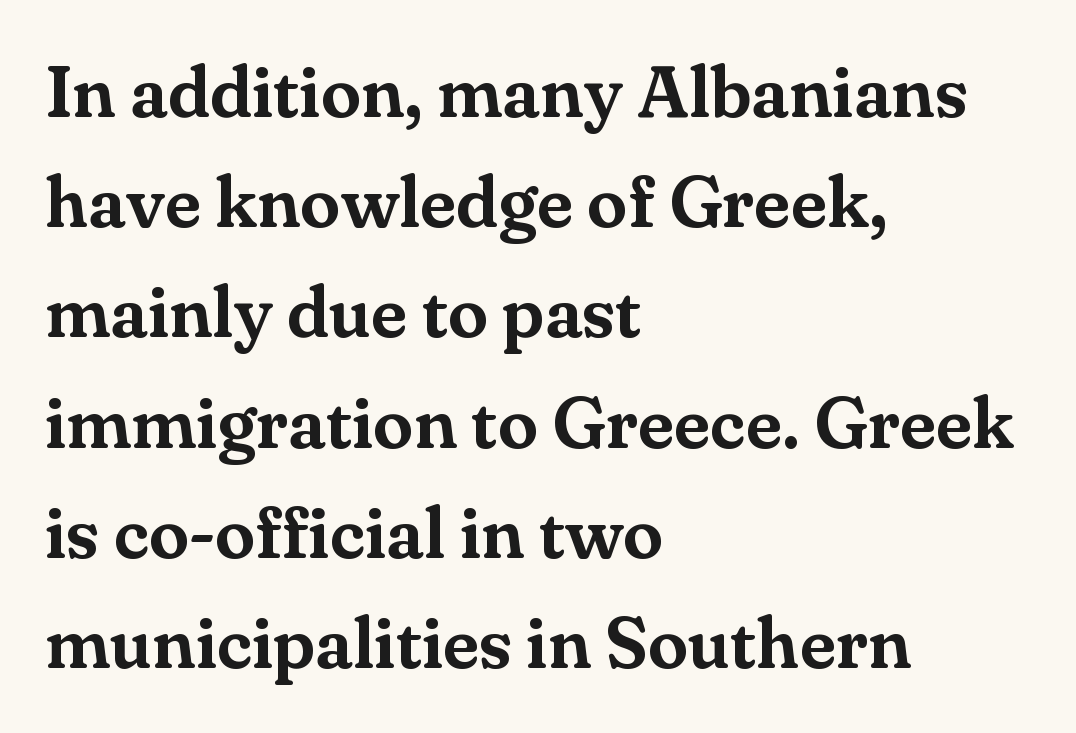
Q: Is the text italic (slanted)? A: No, it is upright.
Q: Is the typeface a serif or a sans-serif typeface? A: Serif.
Q: Is the text underlined? A: No.
Q: How is the paragraph aligned? A: Left-aligned.
Q: Is the spacing between letters normal or unusually wide? A: Normal.
Q: Is the spacing between lines tight, normal or loose? A: Normal.
Q: Width (condensed, normal, or wide)? A: Normal.
Q: Stroke contrast? A: Medium.
Q: x-height? A: Small.
Q: Monospaced? A: No.
